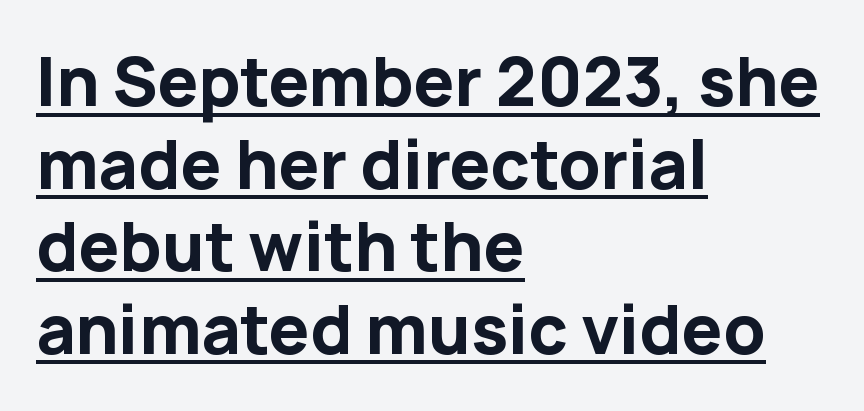
{"serif": "no", "italic": "no", "bold": "yes", "weight": "bold", "width": "normal", "stroke_contrast": "low", "x_height": "medium", "monospaced": "no", "underline": "yes", "align": "left", "line_spacing": "normal", "line_spacing_ratio": 1.27, "letter_spacing": "normal", "letter_spacing_em": 0.0, "glyph_px": 65}
